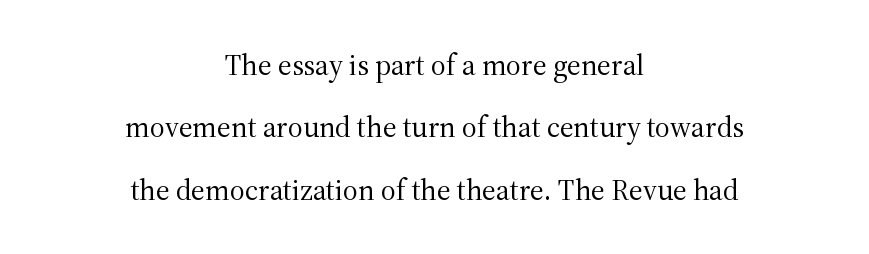
{"serif": "yes", "italic": "no", "bold": "no", "weight": "regular", "width": "normal", "stroke_contrast": "medium", "x_height": "medium", "monospaced": "no", "underline": "no", "align": "center", "line_spacing": "loose", "line_spacing_ratio": 2.15, "letter_spacing": "normal", "letter_spacing_em": 0.0, "glyph_px": 29}
